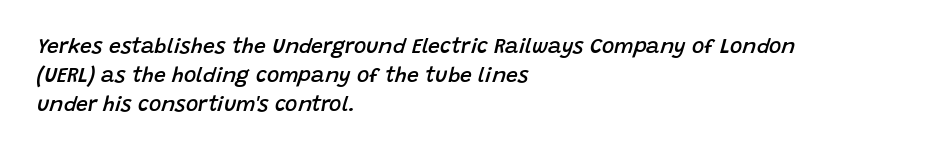
I'd describe the lettering as semibold — firm but not a full bold. A normal amount of white space separates one row of letters from the next. Is the type slanted? Yes — the strokes lean at a clear angle. Words appear dense and cohesive because spacing is normal.
